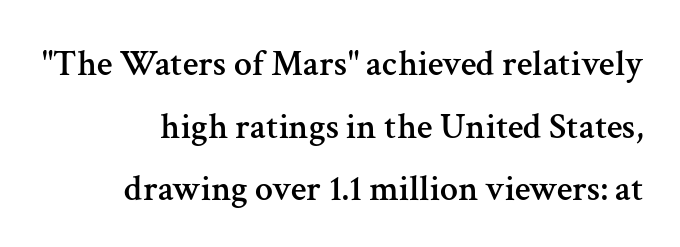
This sample uses an upright cut, with every glyph sitting square on the baseline. The text was rendered using a seriffed face with decorative stroke endings. Letter spacing: default. Descender tails drop into unmarked territory. Character widths vary here, with narrow letters taking less room than wide ones. Line ends are locked; line starts wander.
